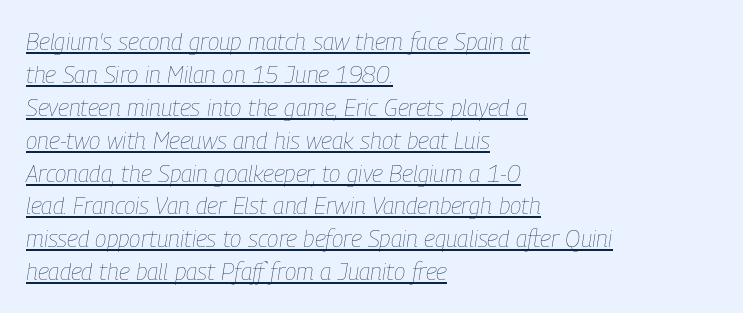
Quick note: italic. Decoration check: the copy is underlined. The font sits on the lighter half of the weight spectrum, regular included. Left-aligned paragraph, ragged on the right. Vertically, the passage feels balanced, rows spaced as you'd expect.
